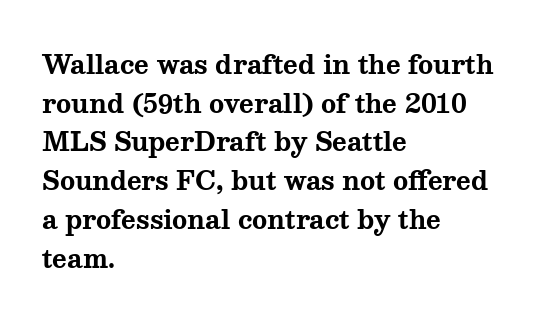
{"italic": "no", "bold": "yes", "underline": "no", "align": "left", "line_spacing": "normal", "line_spacing_ratio": 1.55, "letter_spacing": "normal", "letter_spacing_em": 0.0, "glyph_px": 25}
